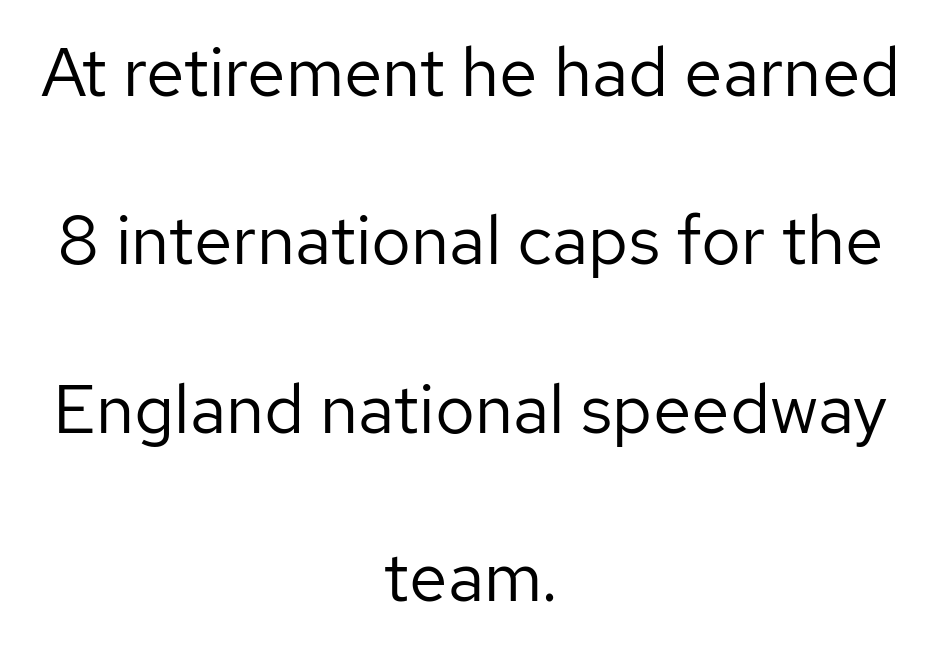
The image shows 69 px regular-weight sans-serif type, upright; set centered, loose line spacing (2.44x), normal letter spacing, not underlined; low stroke contrast and a medium x-height.
